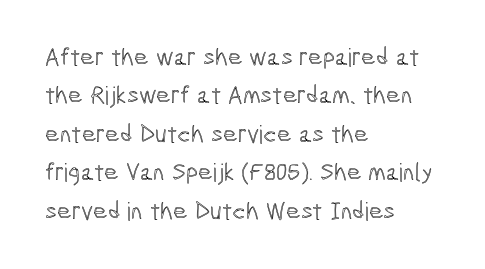
Q: Is the text italic (slanted)? A: No, it is upright.
Q: Is the text underlined? A: No.
Q: How is the paragraph aligned? A: Left-aligned.
Q: Is the spacing between letters normal or unusually wide? A: Normal.
Q: Is the spacing between lines tight, normal or loose? A: Normal.
